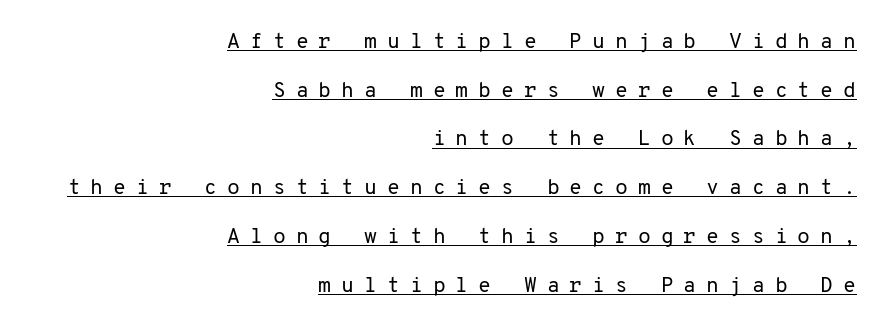
The image shows 21 px text type, upright; set right-aligned, loose line spacing (2.32x), unusually wide letter spacing (+0.47 em), underlined.
